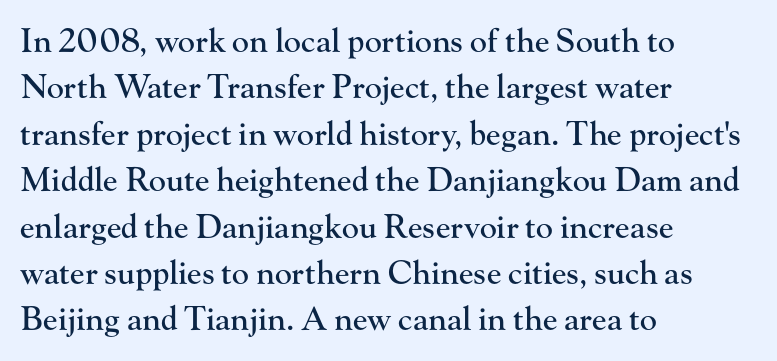
The image shows 32 px serif type, upright; set left-aligned, normal line spacing (1.45x), normal letter spacing, not underlined; high stroke contrast and a small x-height.
